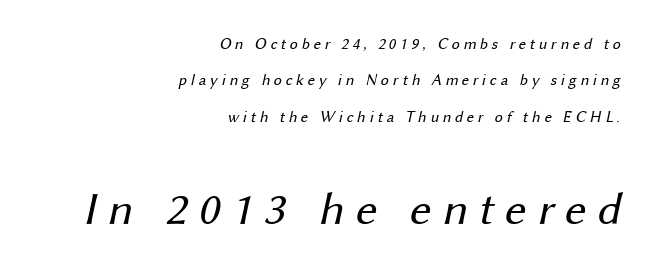
Q: Is the text bold? A: No.
Q: Is the typeface a serif or a sans-serif typeface? A: Sans-serif.
Q: Is the text underlined? A: No.
Q: How is the paragraph aligned? A: Right-aligned.
Q: Is the spacing between letters normal or unusually wide? A: Unusually wide.
Q: Is the spacing between lines tight, normal or loose? A: Loose.
Q: Which block of text is set in a larger size, the first (top) or the second (bottom)? A: The second (bottom) one.
Q: Width (condensed, normal, or wide)? A: Normal.
Q: Stroke contrast? A: Medium.
Q: x-height? A: Medium.
Q: Monospaced? A: No.
